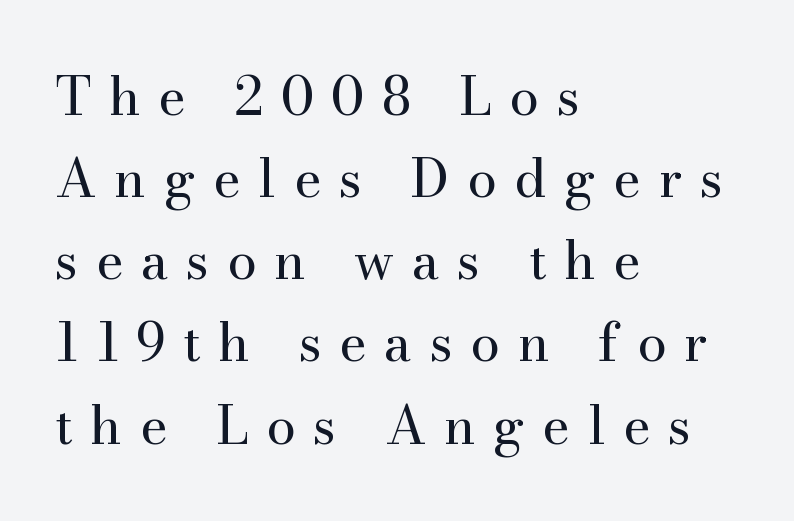
{"serif": "yes", "italic": "no", "bold": "no", "weight": "regular", "width": "normal", "stroke_contrast": "medium", "x_height": "small", "monospaced": "no", "underline": "no", "align": "left", "line_spacing": "normal", "line_spacing_ratio": 1.55, "letter_spacing": "wide", "letter_spacing_em": 0.33, "glyph_px": 53}
